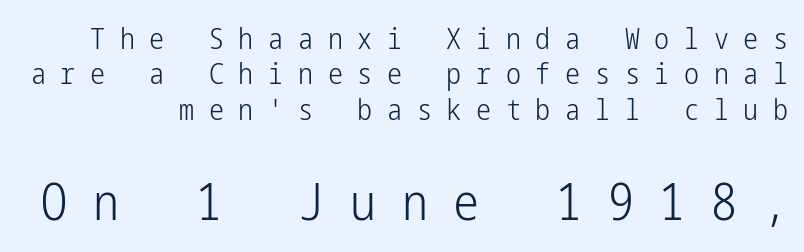
The image shows 52 px light, condensed sans-serif type, upright; set line spacing 1.18x, unusually wide letter spacing (+0.49 em), not underlined; the second (bottom) block is 1.73x larger; low stroke contrast and a medium x-height.
